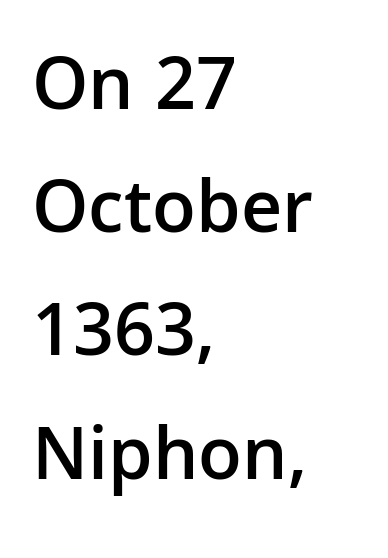
{"serif": "no", "italic": "no", "bold": "semi", "weight": "semibold", "width": "normal", "stroke_contrast": "low", "x_height": "medium", "monospaced": "no", "underline": "no", "align": "left", "line_spacing": "normal", "line_spacing_ratio": 1.6, "letter_spacing": "normal", "letter_spacing_em": 0.0, "glyph_px": 77}
